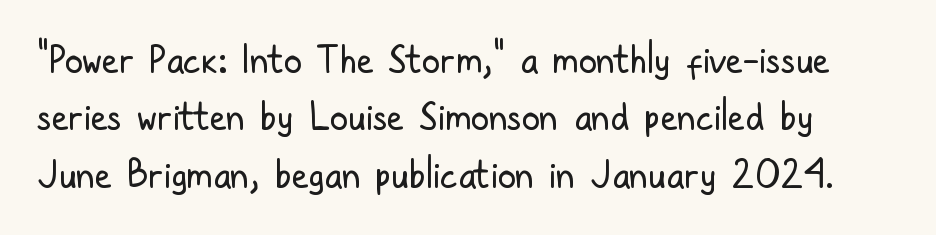
The typeface has the unassuming heft of standard copy or less. What kind of face is this? One without serifs — a sans. The rendering keeps characters at their native spacing. Underlining? Definitely not there. Compared with typical paragraphs, the rows here are spaced about the same.
